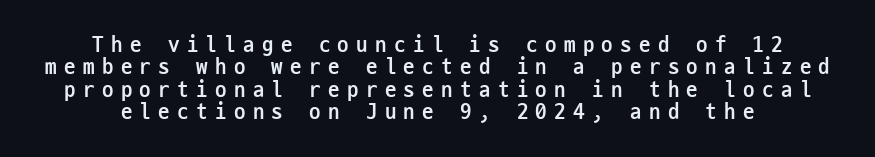
Q: Is the text bold? A: Yes.
Q: Is the text italic (slanted)? A: No, it is upright.
Q: Is the text underlined? A: No.
Q: Is the spacing between letters normal or unusually wide? A: Unusually wide.
Q: Is the spacing between lines tight, normal or loose? A: Tight.
